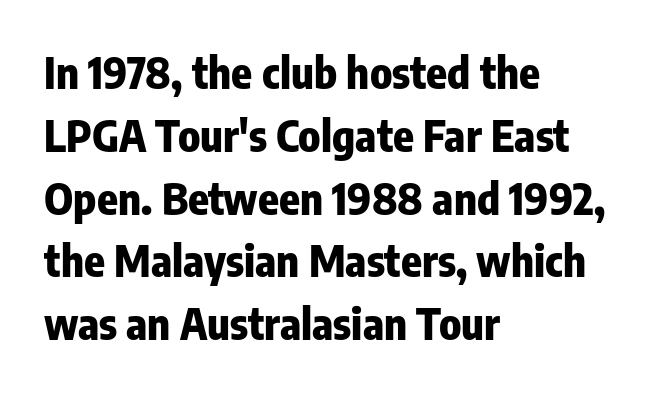
{"serif": "no", "italic": "no", "bold": "yes", "weight": "heavy", "width": "condensed", "stroke_contrast": "low", "x_height": "medium", "monospaced": "no", "underline": "no", "align": "left", "line_spacing": "normal", "line_spacing_ratio": 1.46, "letter_spacing": "normal", "letter_spacing_em": 0.0, "glyph_px": 43}
